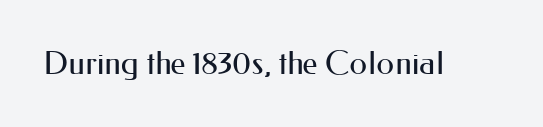
Type style note: lacks serifs. Each row of text sits above clean, open space. The rendering uses natural spacing where letterforms have individual widths. Is this a heavy cut? Hardly; it is regular or lighter.
